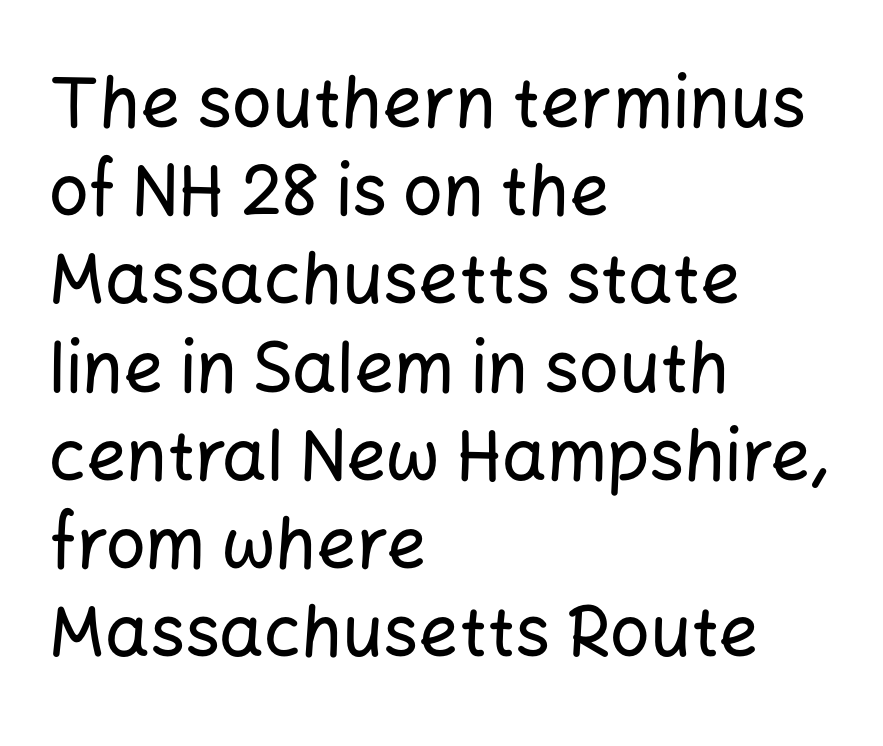
Plain, unruled lines of type. One-word summary of the alignment: left. The face used here is proportionally spaced, like ordinary book or web type. A typesetter would label this face a sans.
